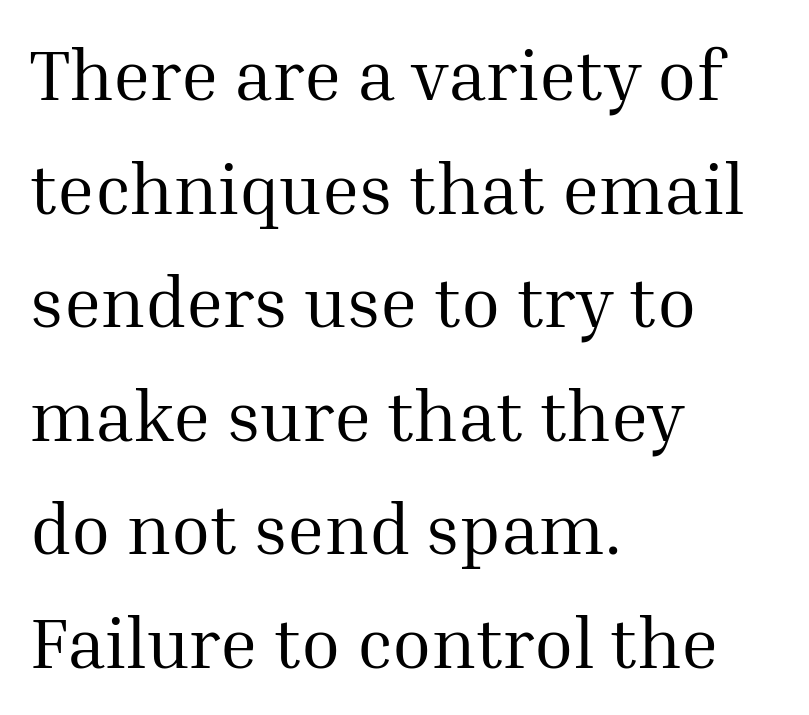
Q: Is the text bold? A: No.
Q: Is the text italic (slanted)? A: No, it is upright.
Q: Is the typeface a serif or a sans-serif typeface? A: Serif.
Q: Is the text underlined? A: No.
Q: How is the paragraph aligned? A: Left-aligned.
Q: Is the spacing between letters normal or unusually wide? A: Normal.
Q: Is the spacing between lines tight, normal or loose? A: Normal.
Q: Width (condensed, normal, or wide)? A: Normal.
Q: Stroke contrast? A: Medium.
Q: x-height? A: Medium.
Q: Monospaced? A: No.
